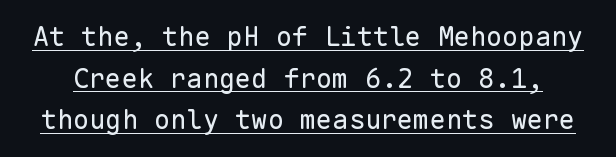
{"italic": "no", "bold": "no", "underline": "yes", "line_spacing": "normal", "line_spacing_ratio": 1.54, "letter_spacing": "normal", "letter_spacing_em": 0.0, "glyph_px": 27}
